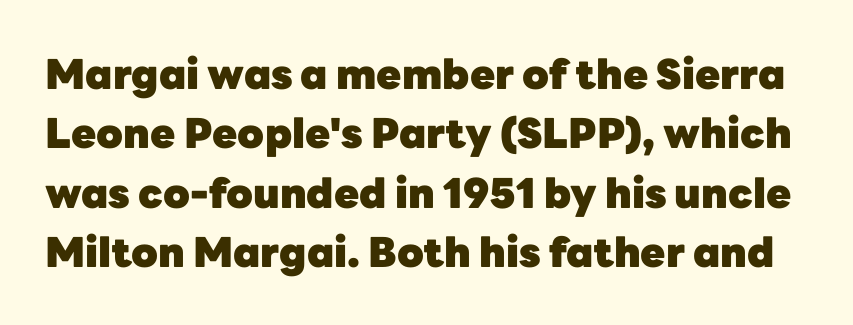
The image shows 41 px heavy sans-serif type, upright; set normal line spacing (1.45x), normal letter spacing, not underlined; low stroke contrast and a medium x-height.
